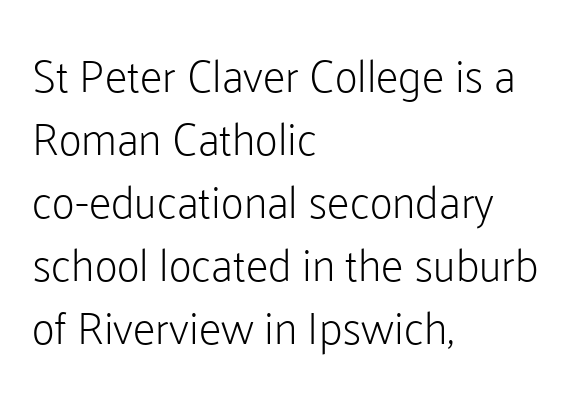
The image shows 45 px light sans-serif type, upright; set left-aligned, normal line spacing (1.4x), normal letter spacing, not underlined; low stroke contrast and a medium x-height.
